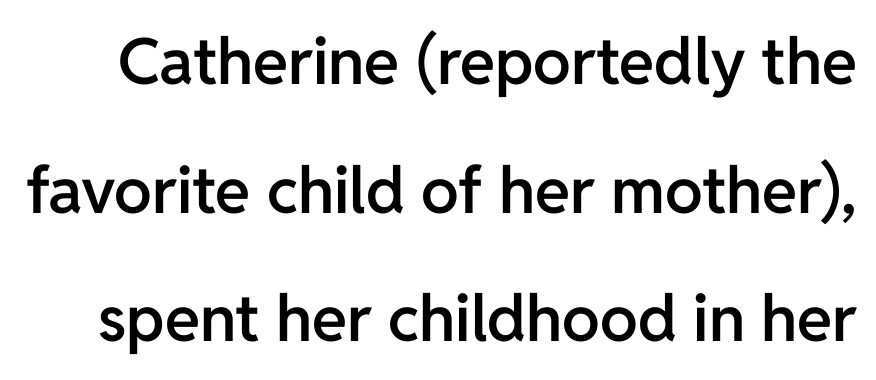
Q: Is the text bold? A: Semi-bold.
Q: Is the text italic (slanted)? A: No, it is upright.
Q: Is the typeface a serif or a sans-serif typeface? A: Sans-serif.
Q: Is the text underlined? A: No.
Q: Is the spacing between letters normal or unusually wide? A: Normal.
Q: Is the spacing between lines tight, normal or loose? A: Loose.
Q: Width (condensed, normal, or wide)? A: Normal.
Q: Stroke contrast? A: Low.
Q: x-height? A: Medium.
Q: Monospaced? A: No.
